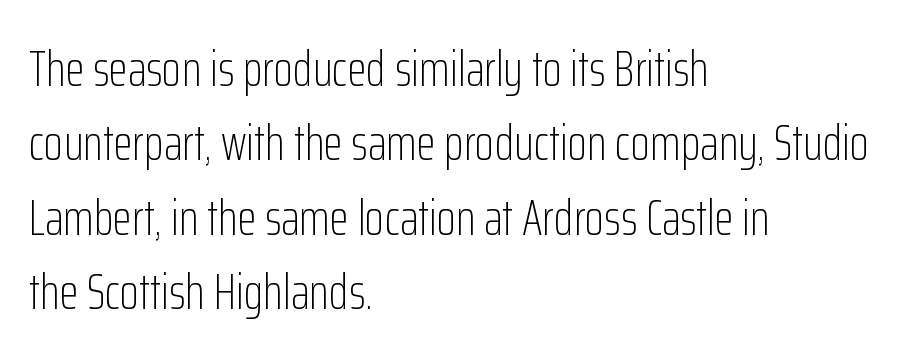
{"serif": "no", "italic": "no", "bold": "no", "weight": "light", "width": "condensed", "stroke_contrast": "low", "x_height": "medium", "monospaced": "no", "underline": "no", "align": "left", "line_spacing": "normal", "line_spacing_ratio": 1.49, "letter_spacing": "normal", "letter_spacing_em": 0.0, "glyph_px": 50}
